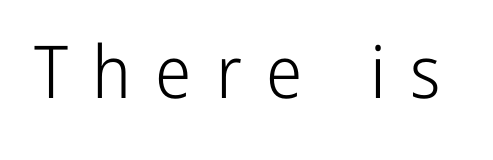
Here the designer chose a conventional face with non-uniform glyph widths. Glyph-to-glyph distance is far greater than everyday printed text. Regarding serifs, this sample does without them. The area under the type is left untouched.
